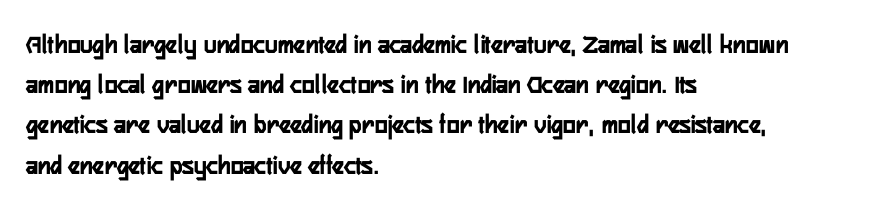
Q: Is the text italic (slanted)? A: No, it is upright.
Q: Is the text underlined? A: No.
Q: How is the paragraph aligned? A: Left-aligned.
Q: Is the spacing between letters normal or unusually wide? A: Normal.
Q: Is the spacing between lines tight, normal or loose? A: Normal.
